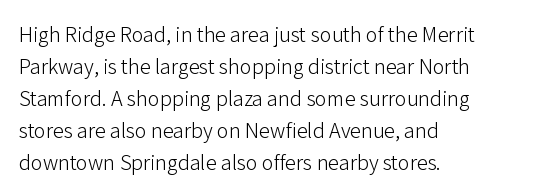
The image shows 22 px text type, upright; set left-aligned, normal line spacing (1.45x), normal letter spacing, not underlined.
